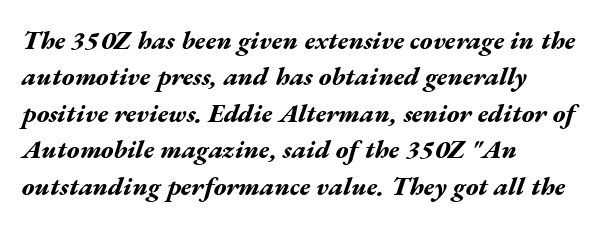
Q: Is the text bold? A: Yes.
Q: Is the text italic (slanted)? A: Yes, it leans right by about 17 degrees.
Q: Is the text underlined? A: No.
Q: How is the paragraph aligned? A: Left-aligned.
Q: Is the spacing between letters normal or unusually wide? A: Normal.
Q: Is the spacing between lines tight, normal or loose? A: Normal.
